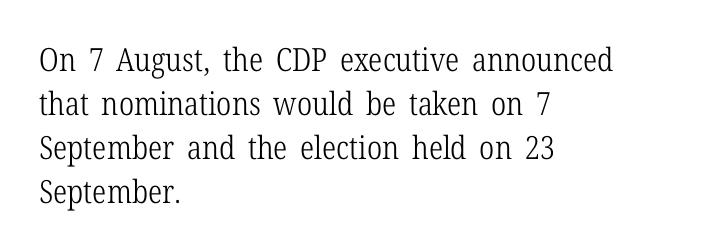
What kind of face is this? One with serifs. Line beginnings align vertically; line endings do not. Here the designer chose a conventional face with non-uniform glyph widths. Bold? No — there's no thickening of the strokes. Letters rest on an invisible, unmarked baseline.
